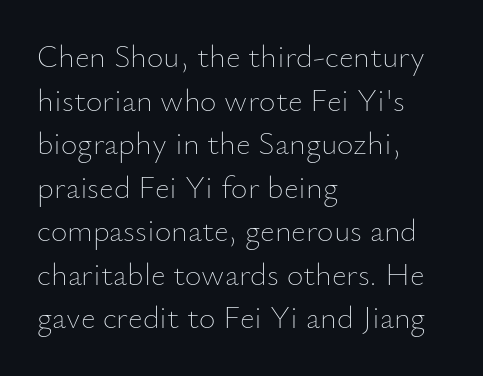
{"italic": "no", "bold": "no", "weight": "thin", "width": "normal", "stroke_contrast": "low", "x_height": "small", "monospaced": "no", "underline": "no", "align": "left", "line_spacing": "normal", "line_spacing_ratio": 1.36, "letter_spacing": "normal", "letter_spacing_em": 0.0, "glyph_px": 32}
